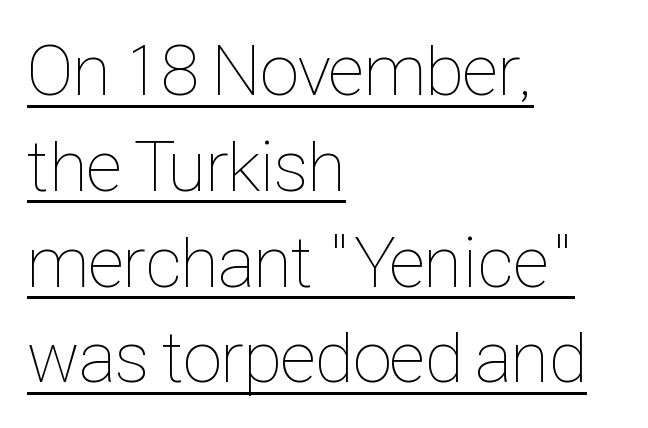
Which margin do the lines hug? The left one — the right edge is uneven. The specimen reads as upright at a glance. Varying glyph widths throughout — classic text-font behaviour. Underlined type. A typesetter would call this zero additional tracking. Is the stroke heavy? The answer is a plain regular-or-lighter.
